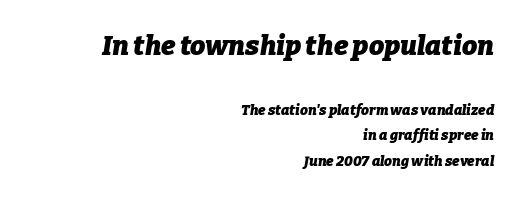
The image shows 27 px bold type, italic (leaning right); set right-aligned, line spacing 1.85x, normal letter spacing, not underlined; the first (top) block is 1.93x larger.
